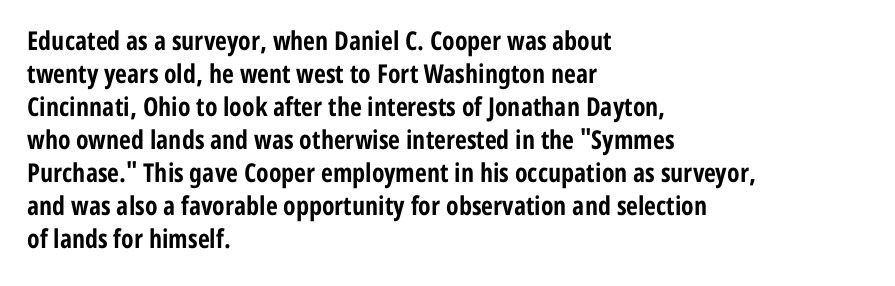
Q: Is the text bold? A: Yes.
Q: Is the text italic (slanted)? A: No, it is upright.
Q: Is the text underlined? A: No.
Q: How is the paragraph aligned? A: Left-aligned.
Q: Is the spacing between letters normal or unusually wide? A: Normal.
Q: Is the spacing between lines tight, normal or loose? A: Normal.
